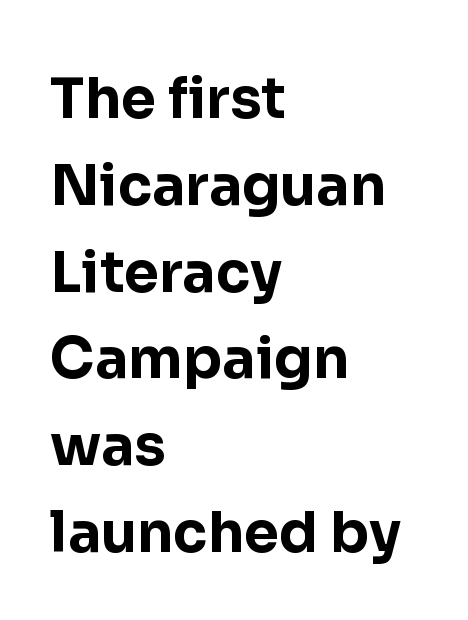
Every letter is thick-stroked: bold, no question. This is the regular roman posture of the typeface. No extra tracking has been applied to these lines. What's the leading like? Ordinary, nothing unusual. Character widths vary here, with narrow letters taking less room than wide ones. The setting favours the left margin, as ordinary paragraphs usually do.
